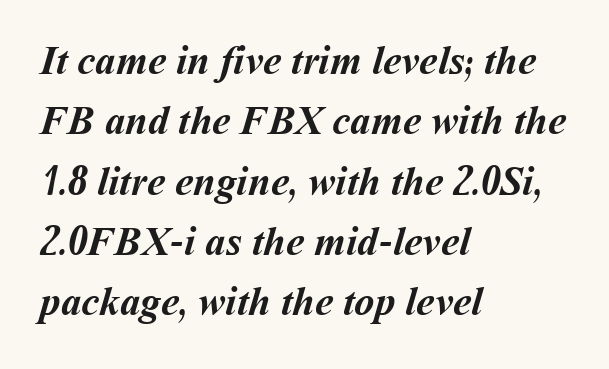
The image shows 41 px semibold type; set left-aligned, normal line spacing (1.47x), normal letter spacing, not underlined; medium stroke contrast and a medium x-height.
